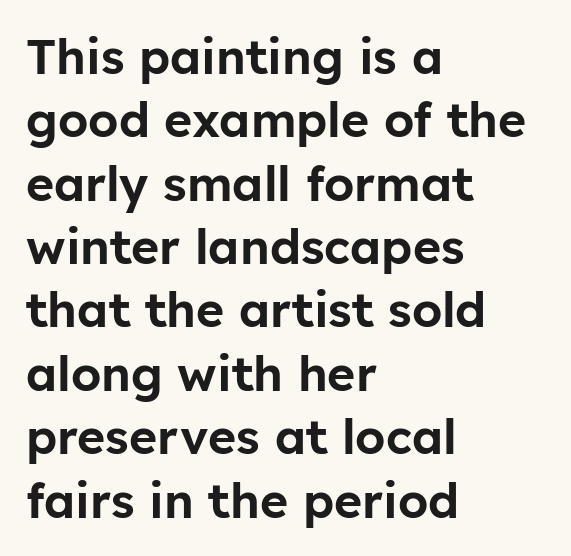
{"serif": "no", "italic": "no", "width": "normal", "stroke_contrast": "low", "x_height": "medium", "monospaced": "no", "underline": "no", "align": "left", "line_spacing": "normal", "line_spacing_ratio": 1.32, "letter_spacing": "normal", "letter_spacing_em": 0.0, "glyph_px": 48}
